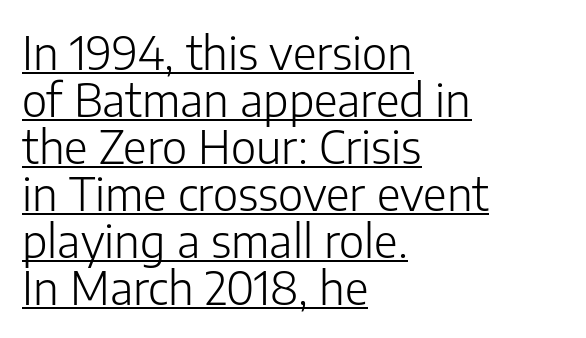
Q: Is the text bold? A: No.
Q: Is the text italic (slanted)? A: No, it is upright.
Q: Is the typeface a serif or a sans-serif typeface? A: Sans-serif.
Q: Is the text underlined? A: Yes.
Q: How is the paragraph aligned? A: Left-aligned.
Q: Is the spacing between letters normal or unusually wide? A: Normal.
Q: Is the spacing between lines tight, normal or loose? A: Tight.
Q: Width (condensed, normal, or wide)? A: Normal.
Q: Stroke contrast? A: Low.
Q: x-height? A: Medium.
Q: Monospaced? A: No.
